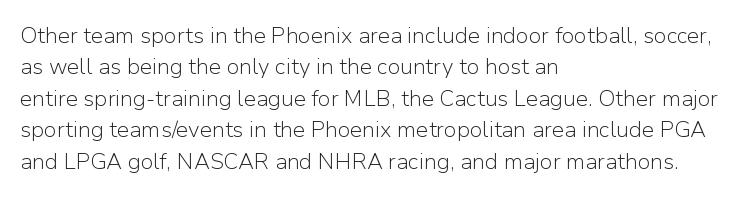
{"italic": "no", "bold": "no", "underline": "no", "align": "left", "line_spacing": "normal", "line_spacing_ratio": 1.43, "letter_spacing": "normal", "letter_spacing_em": 0.0, "glyph_px": 22}
